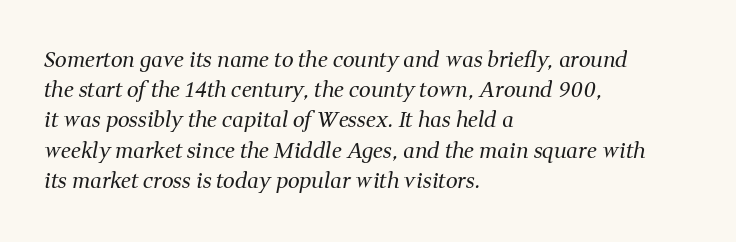
The letterforms sit shoulder to shoulder at normal distance. The weight tops out at a normal text grade. Vertical spacing — default. This sample is left-justified, so line endings fall wherever the words run out. Rendered with sloped, italic letterforms. The space beneath each line is pristine and unruled.
